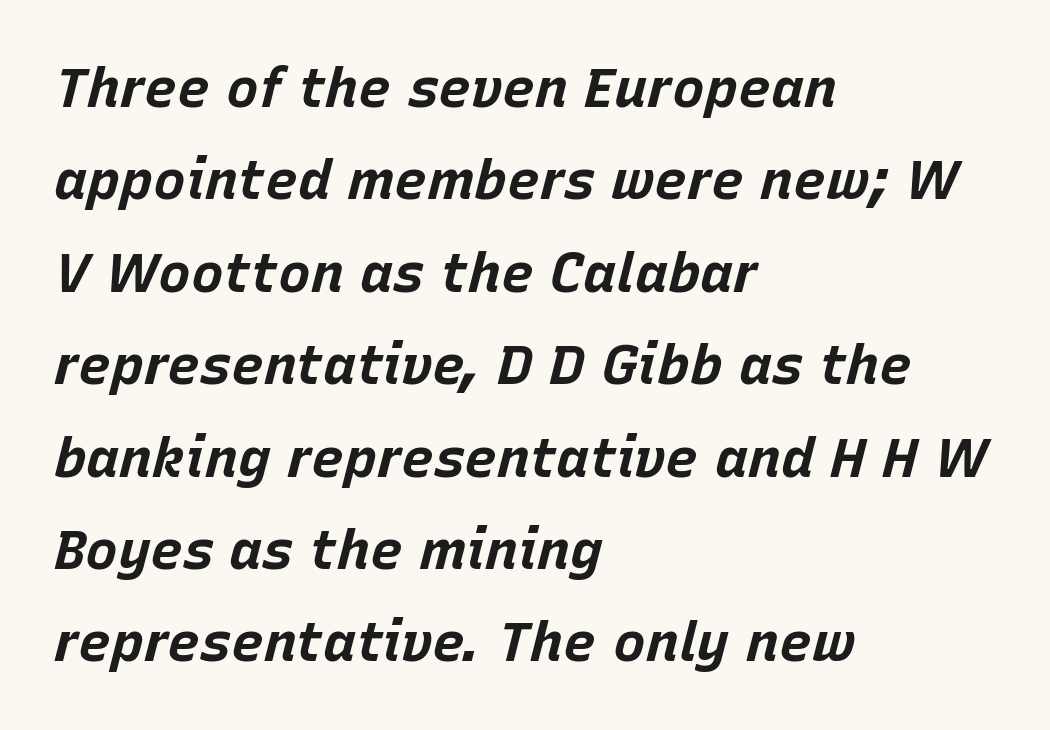
The image shows 55 px bold type, italic (leaning right); set left-aligned, normal line spacing (1.68x), normal letter spacing, not underlined; low stroke contrast and a large x-height.
